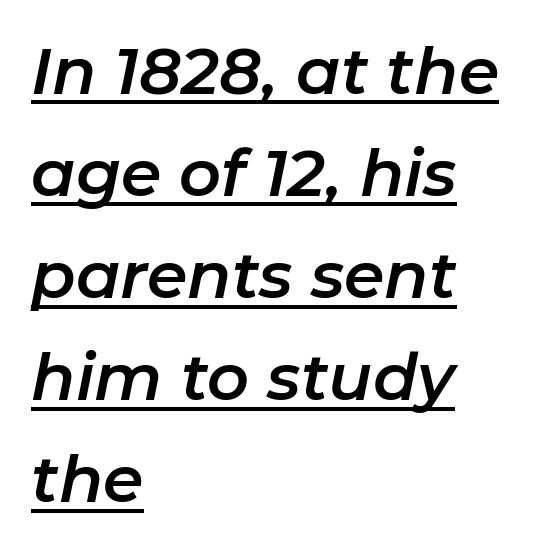
The image shows 65 px text type, italic (leaning right); set left-aligned, normal line spacing (1.57x), normal letter spacing, underlined; low stroke contrast and a medium x-height.
